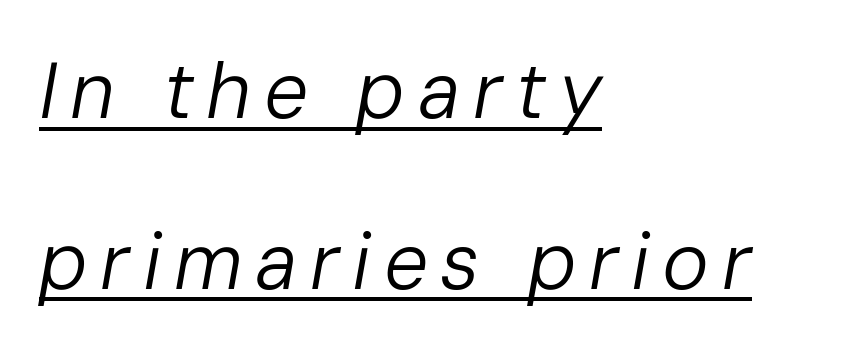
The rendering uses natural spacing where letterforms have individual widths. The words here are underlined. Left-aligned paragraph, ragged on the right. The passage shown leans; its letterforms are oblique.
